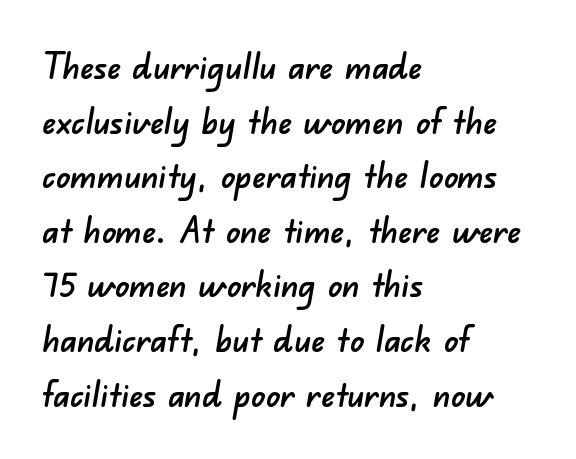
Q: Is the typeface a serif or a sans-serif typeface? A: Sans-serif.
Q: Is the text underlined? A: No.
Q: How is the paragraph aligned? A: Left-aligned.
Q: Is the spacing between letters normal or unusually wide? A: Normal.
Q: Is the spacing between lines tight, normal or loose? A: Normal.
Q: Width (condensed, normal, or wide)? A: Normal.
Q: Stroke contrast? A: Low.
Q: x-height? A: Small.
Q: Monospaced? A: No.
